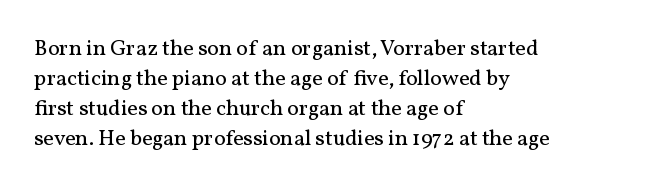
{"italic": "no", "bold": "no", "underline": "no", "align": "left", "line_spacing": "normal", "line_spacing_ratio": 1.37, "letter_spacing": "normal", "letter_spacing_em": 0.0, "glyph_px": 22}
